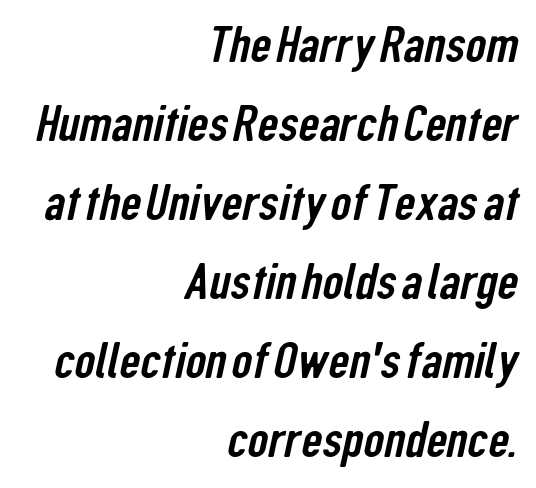
{"serif": "no", "width": "condensed", "stroke_contrast": "low", "x_height": "medium", "monospaced": "no", "underline": "no", "align": "right", "line_spacing": "normal", "line_spacing_ratio": 1.55, "letter_spacing": "normal", "letter_spacing_em": 0.0, "glyph_px": 51}
